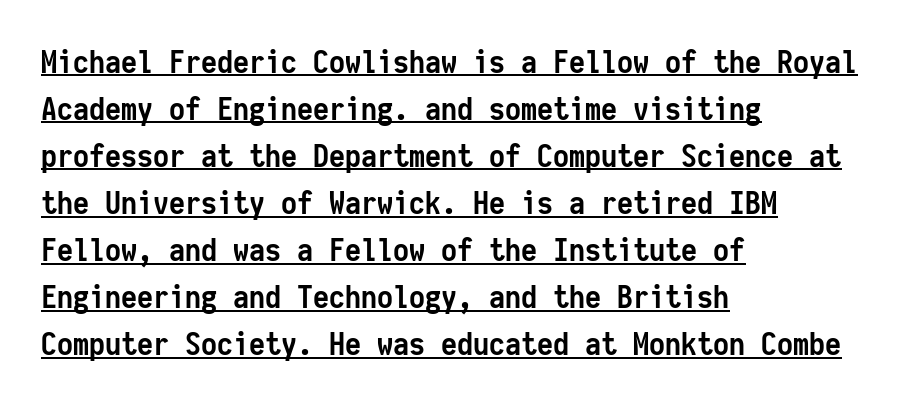
Examine the stroke ends and you'll find no serifs. Bold? Absolutely — the strokes are thick and heavy. Monospaced: the letters line up in strict vertical columns. In terms of letterspacing, this is plain default setting.
